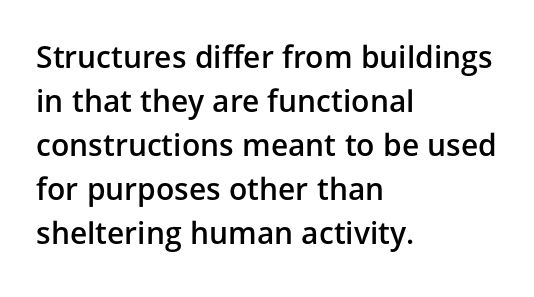
The image shows 30 px semibold sans-serif type, upright; set left-aligned, normal line spacing (1.47x), normal letter spacing, not underlined; low stroke contrast and a medium x-height.
